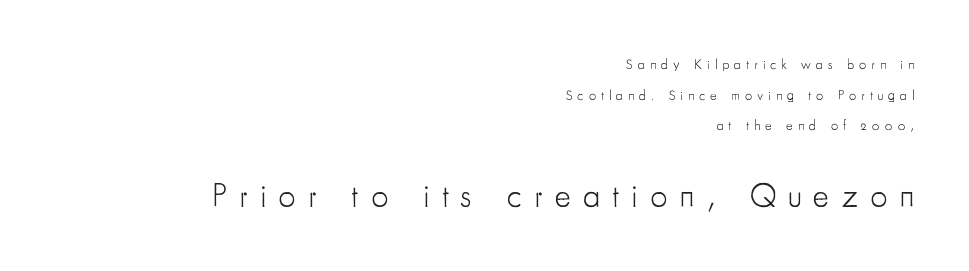
The image shows 34 px light, condensed sans-serif type, upright; set right-aligned, loose line spacing (2.18x), unusually wide letter spacing (+0.36 em), not underlined; the second (bottom) block is 2.43x larger; low stroke contrast and a small x-height.
